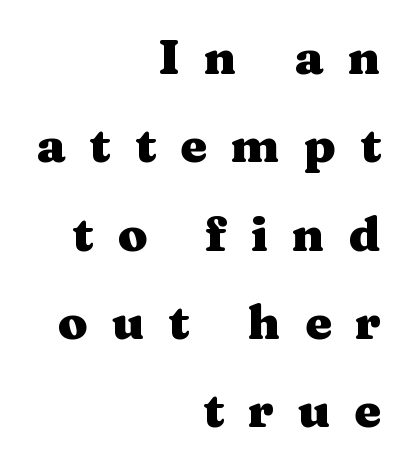
The image shows 48 px heavy, wide serif type, upright; set right-aligned, line spacing 1.84x, unusually wide letter spacing (+0.5 em), not underlined; medium stroke contrast and a medium x-height.
